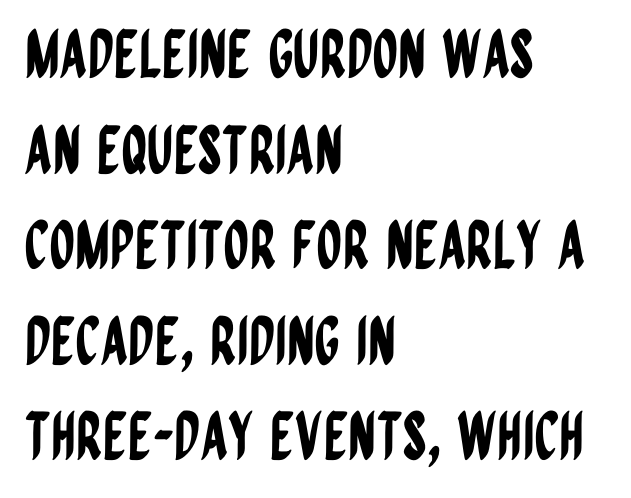
{"serif": "no", "italic": "no", "width": "condensed", "stroke_contrast": "low", "x_height": "large", "monospaced": "no", "underline": "no", "align": "left", "line_spacing": "normal", "line_spacing_ratio": 1.47, "letter_spacing": "normal", "letter_spacing_em": 0.0, "glyph_px": 65}
